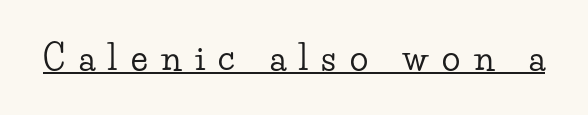
{"serif": "yes", "italic": "no", "width": "wide", "stroke_contrast": "low", "x_height": "small", "monospaced": "no", "underline": "yes", "letter_spacing": "wide", "letter_spacing_em": 0.4, "glyph_px": 34}
